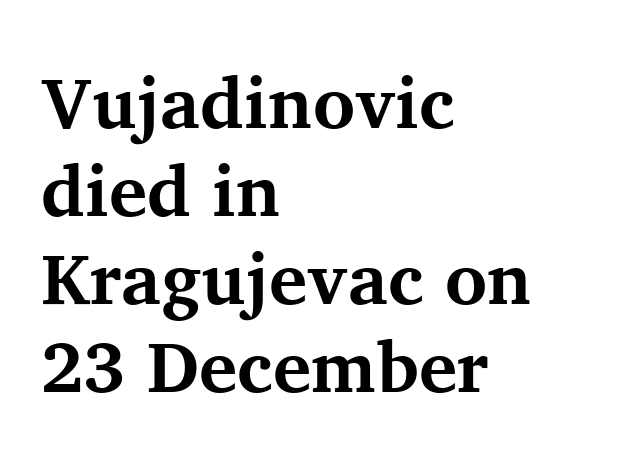
The image shows 72 px bold serif type, upright; set left-aligned, line spacing 1.22x, normal letter spacing, not underlined; medium stroke contrast and a medium x-height.
